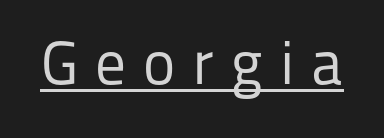
The image shows 61 px regular-weight sans-serif type, upright; set unusually wide letter spacing (+0.28 em), underlined; low stroke contrast and a medium x-height.
